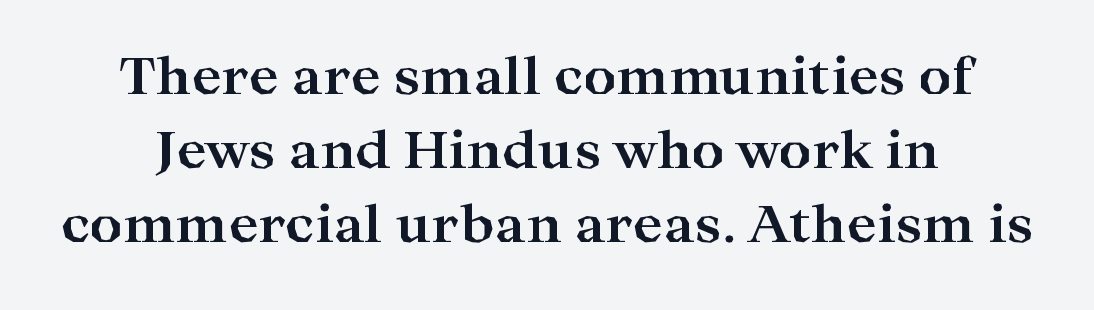
Q: Is the text bold? A: Yes.
Q: Is the text italic (slanted)? A: No, it is upright.
Q: Is the typeface a serif or a sans-serif typeface? A: Serif.
Q: Is the text underlined? A: No.
Q: Is the spacing between letters normal or unusually wide? A: Normal.
Q: Is the spacing between lines tight, normal or loose? A: Normal.
Q: Width (condensed, normal, or wide)? A: Wide.
Q: Stroke contrast? A: High.
Q: x-height? A: Medium.
Q: Monospaced? A: No.
